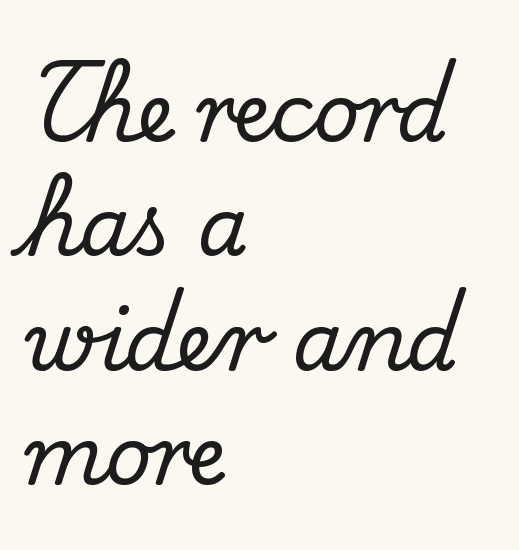
The image shows 80 px serif type; set left-aligned, normal line spacing (1.43x), normal letter spacing, not underlined; medium stroke contrast and a small x-height.
